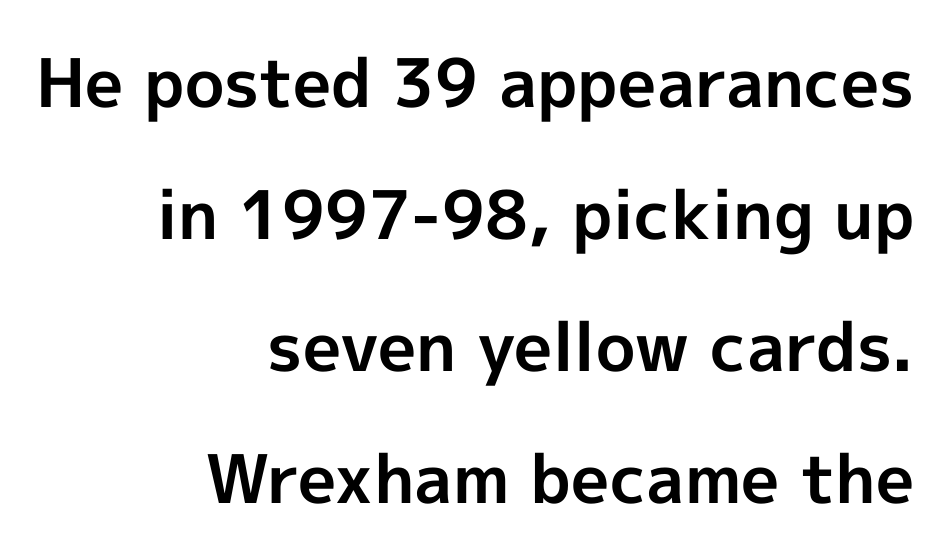
{"serif": "no", "italic": "no", "bold": "yes", "weight": "bold", "width": "normal", "x_height": "medium", "monospaced": "no", "underline": "no", "align": "right", "line_spacing": "loose", "line_spacing_ratio": 1.97, "letter_spacing": "normal", "letter_spacing_em": 0.0, "glyph_px": 67}
